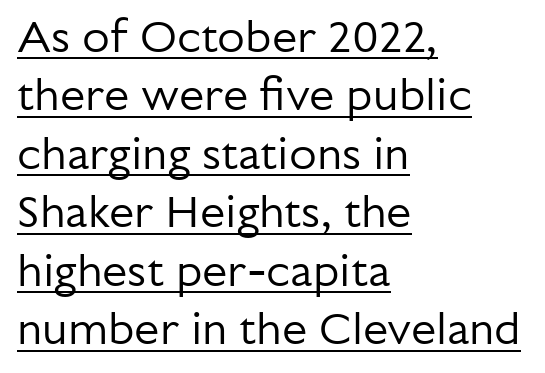
The rendered words wear a rule along their underside. The characters are drawn with everyday or finer stroke widths. Notice how the stems are strictly vertical — no italics here. Note the varied advance widths — an 'i' is clearly narrower than an 'm'. Stroke terminals: plain, sans-serif. In terms of letterspacing, this is plain default setting.
